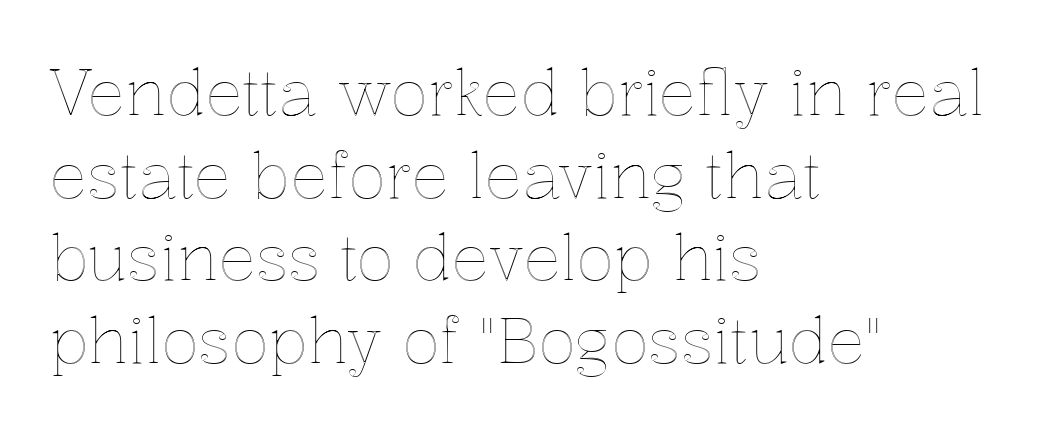
The image shows 63 px text type, upright; set left-aligned, normal line spacing (1.31x), normal letter spacing, not underlined; a medium x-height.
